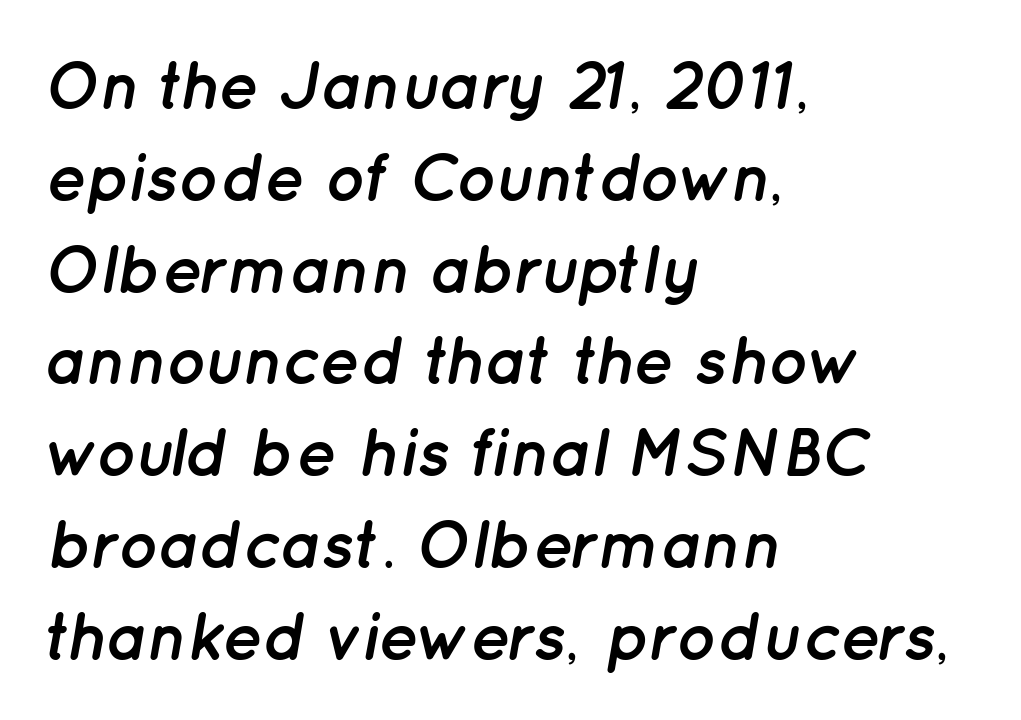
The image shows 67 px semibold type, italic (leaning right); set left-aligned, normal line spacing (1.37x), normal letter spacing, not underlined; low stroke contrast and a medium x-height.
